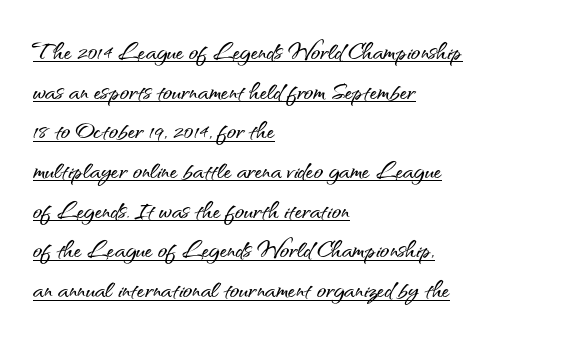
How are the letters spaced? Ordinarily, with no added tracking. Proportional: the letters do not fall into vertical columns. The ragged edge is on the right, which tells us the setting is flush left. Underlined type.
